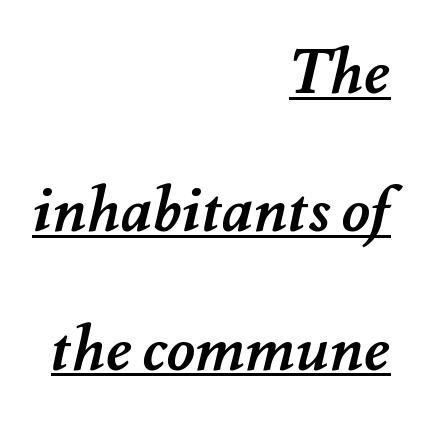
{"bold": "yes", "weight": "semibold", "width": "normal", "stroke_contrast": "medium", "x_height": "small", "monospaced": "no", "underline": "yes", "align": "right", "line_spacing": "loose", "line_spacing_ratio": 2.23, "letter_spacing": "normal", "letter_spacing_em": 0.0, "glyph_px": 62}
